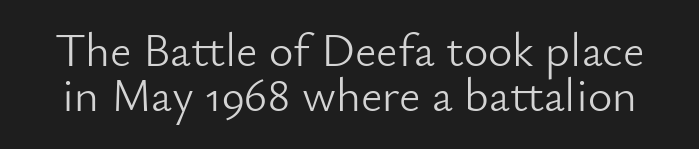
Q: Is the text bold? A: No.
Q: Is the text italic (slanted)? A: No, it is upright.
Q: Is the typeface a serif or a sans-serif typeface? A: Sans-serif.
Q: Is the text underlined? A: No.
Q: Is the spacing between letters normal or unusually wide? A: Normal.
Q: Is the spacing between lines tight, normal or loose? A: Tight.
Q: Width (condensed, normal, or wide)? A: Normal.
Q: Stroke contrast? A: Low.
Q: x-height? A: Small.
Q: Monospaced? A: No.
